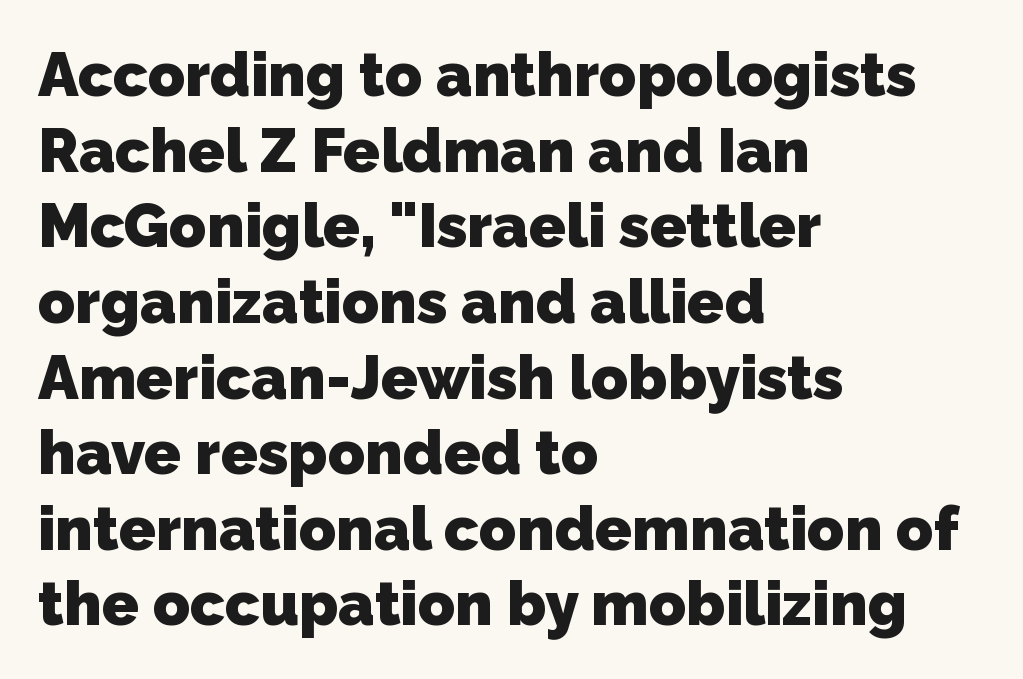
Emphasis by weight is at full strength: bold. The compositor pushed each line to the left boundary. A typesetter would call this proportional, since set widths differ per character. The specimen omits any rule beneath the text block's lines. Letter spacing: default. The passage shown is typeset with a sans-serif family.
